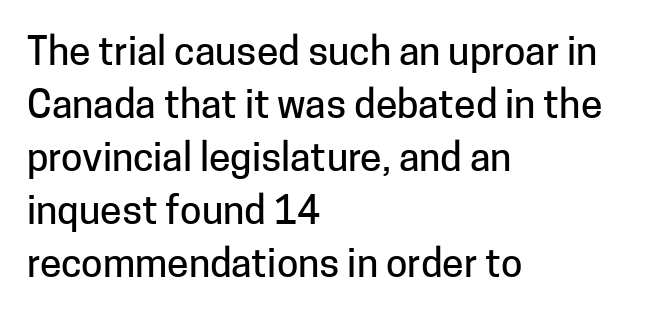
{"serif": "no", "italic": "no", "width": "normal", "stroke_contrast": "low", "x_height": "medium", "monospaced": "no", "underline": "no", "align": "left", "line_spacing": "normal", "line_spacing_ratio": 1.36, "letter_spacing": "normal", "letter_spacing_em": 0.0, "glyph_px": 39}
